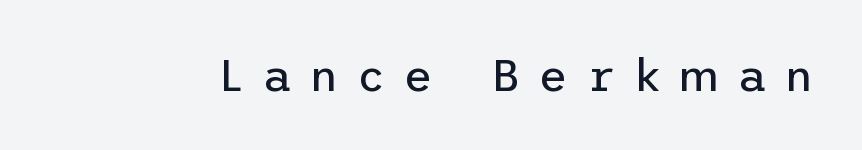
The image shows 45 px regular-weight sans-serif type, upright; set unusually wide letter spacing (+0.4 em), not underlined; low stroke contrast and a medium x-height.
